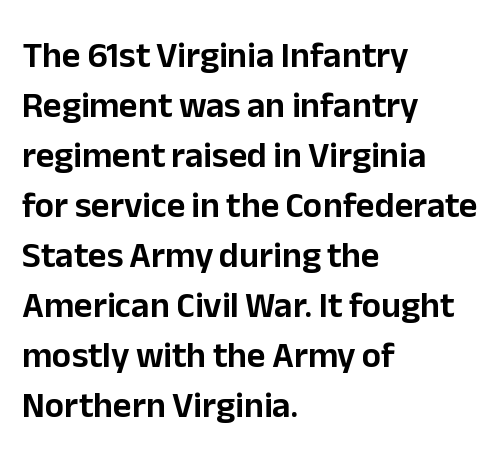
{"serif": "no", "italic": "no", "width": "normal", "stroke_contrast": "low", "x_height": "medium", "monospaced": "no", "underline": "no", "align": "left", "line_spacing": "normal", "line_spacing_ratio": 1.39, "letter_spacing": "normal", "letter_spacing_em": 0.0, "glyph_px": 36}
